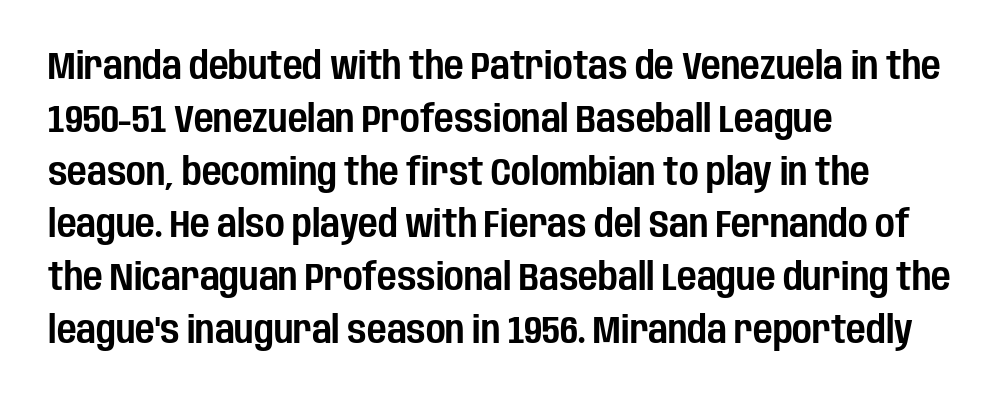
Q: Is the text italic (slanted)? A: No, it is upright.
Q: Is the typeface a serif or a sans-serif typeface? A: Sans-serif.
Q: Is the text underlined? A: No.
Q: How is the paragraph aligned? A: Left-aligned.
Q: Is the spacing between letters normal or unusually wide? A: Normal.
Q: Is the spacing between lines tight, normal or loose? A: Normal.
Q: Width (condensed, normal, or wide)? A: Condensed.
Q: Stroke contrast? A: Low.
Q: x-height? A: Large.
Q: Monospaced? A: No.
